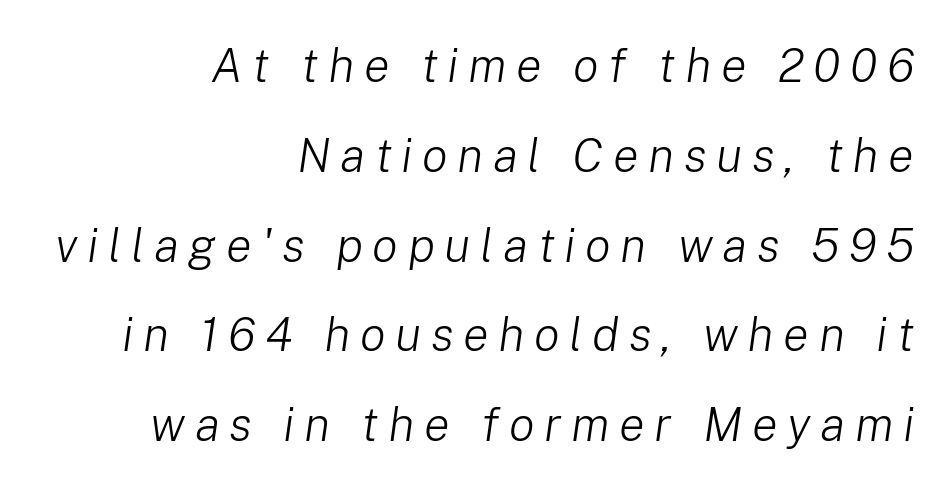
The image shows 48 px light type, italic (leaning right); set right-aligned, line spacing 1.87x, unusually wide letter spacing (+0.2 em), not underlined; low stroke contrast and a medium x-height.
